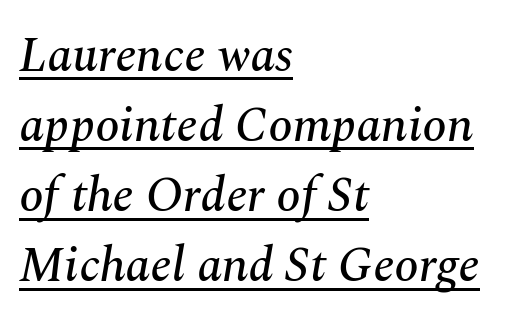
The image shows 49 px serif type, italic (leaning right); set left-aligned, normal line spacing (1.43x), normal letter spacing, underlined; medium stroke contrast and a medium x-height.
